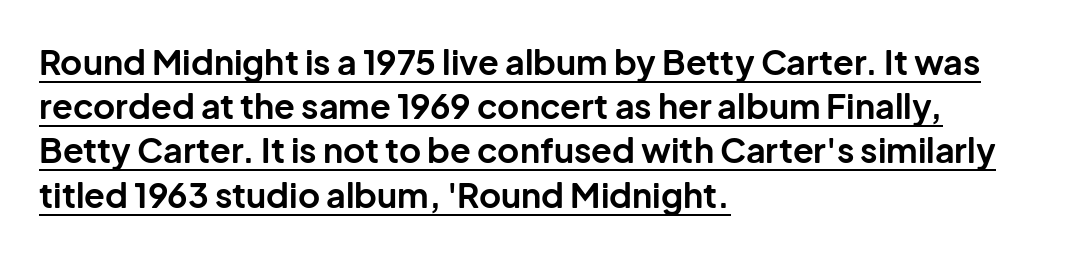
Q: Is the text bold? A: Yes.
Q: Is the text italic (slanted)? A: No, it is upright.
Q: Is the typeface a serif or a sans-serif typeface? A: Sans-serif.
Q: Is the text underlined? A: Yes.
Q: How is the paragraph aligned? A: Left-aligned.
Q: Is the spacing between letters normal or unusually wide? A: Normal.
Q: Is the spacing between lines tight, normal or loose? A: Normal.
Q: Width (condensed, normal, or wide)? A: Normal.
Q: Stroke contrast? A: Low.
Q: x-height? A: Medium.
Q: Monospaced? A: No.
